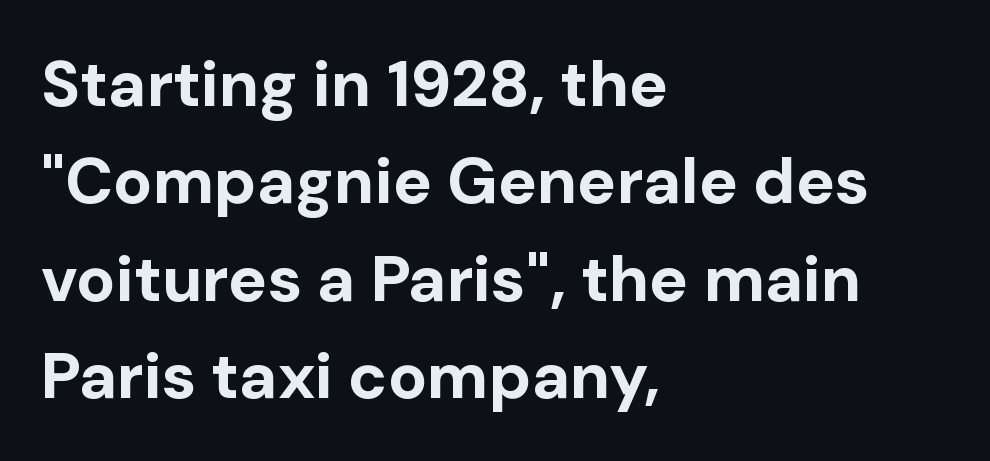
It's the straight-up-and-down kind of type. Caption: multi-line text, flush left, ragged right. Clear beneath every line of the passage. Strong, thick strokes mark this as bold type. Compared with typical paragraphs, the rows here are spaced about the same. Think of a printed novel: that variable character pitch is what you see here.
